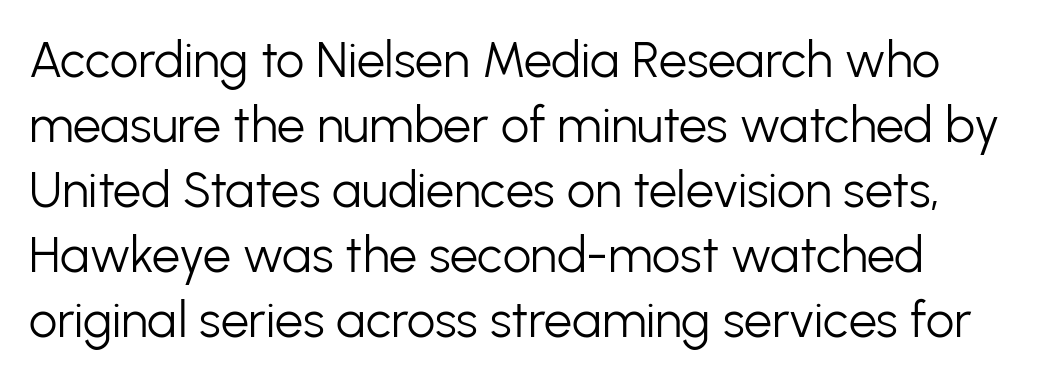
{"serif": "no", "italic": "no", "bold": "no", "weight": "light", "width": "normal", "stroke_contrast": "low", "x_height": "medium", "monospaced": "no", "underline": "no", "line_spacing": "normal", "line_spacing_ratio": 1.3, "letter_spacing": "normal", "letter_spacing_em": 0.0, "glyph_px": 50}
